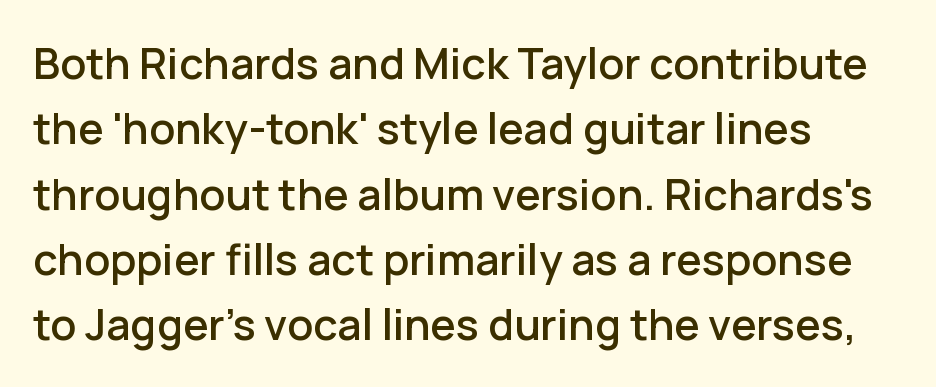
The zone under the glyphs is completely vacant. A typesetter would call this proportional, since set widths differ per character. These lines keep a tight, regular rhythm from letter to letter. Honestly, the row spacing looks completely unremarkable.
